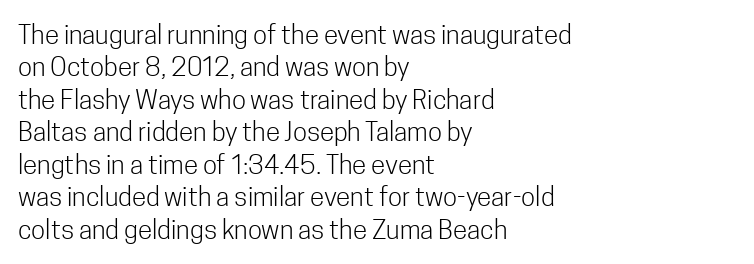
Q: Is the text bold? A: No.
Q: Is the text italic (slanted)? A: No, it is upright.
Q: Is the text underlined? A: No.
Q: How is the paragraph aligned? A: Left-aligned.
Q: Is the spacing between letters normal or unusually wide? A: Normal.
Q: Is the spacing between lines tight, normal or loose? A: Normal.
